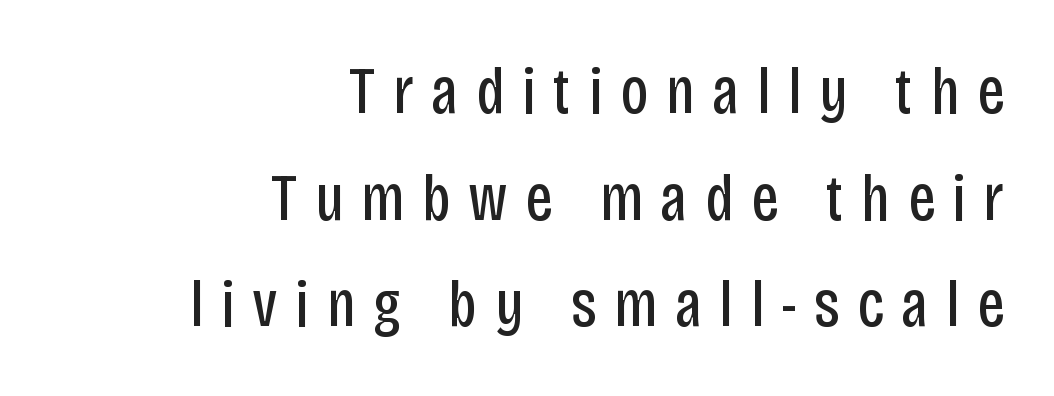
Descenders hang freely into open space. Is there much room between lines? A standard amount, neither cramped nor airy. You could only call the tracking loose — the letters float apart. What kind of face is this? One without serifs — a sans. Do the letters lean? They stand straight. Proportional: the letters do not fall into vertical columns.
